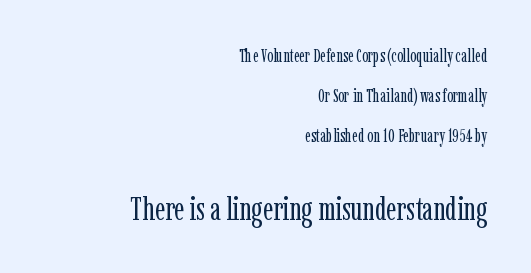
The image shows 32 px regular-weight, condensed serif type, upright; set right-aligned, loose line spacing (2.22x), normal letter spacing, not underlined; the second (bottom) block is 1.78x larger; low stroke contrast and a medium x-height.
